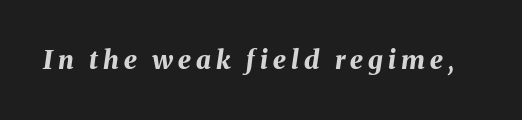
The image shows 26 px bold type, italic (leaning right); set unusually wide letter spacing (+0.2 em), not underlined.
